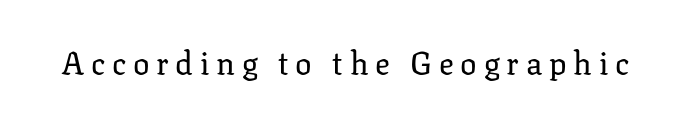
{"serif": "yes", "italic": "no", "bold": "no", "weight": "regular", "width": "normal", "stroke_contrast": "low", "x_height": "medium", "monospaced": "no", "underline": "no", "letter_spacing": "wide", "letter_spacing_em": 0.22, "glyph_px": 31}
